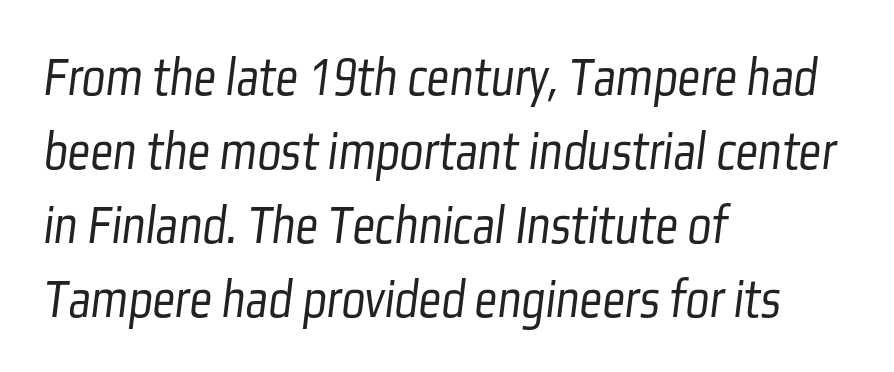
Q: Is the text bold? A: No.
Q: Is the typeface a serif or a sans-serif typeface? A: Sans-serif.
Q: Is the text underlined? A: No.
Q: How is the paragraph aligned? A: Left-aligned.
Q: Is the spacing between letters normal or unusually wide? A: Normal.
Q: Is the spacing between lines tight, normal or loose? A: Normal.
Q: Width (condensed, normal, or wide)? A: Condensed.
Q: Stroke contrast? A: Low.
Q: x-height? A: Medium.
Q: Monospaced? A: No.
